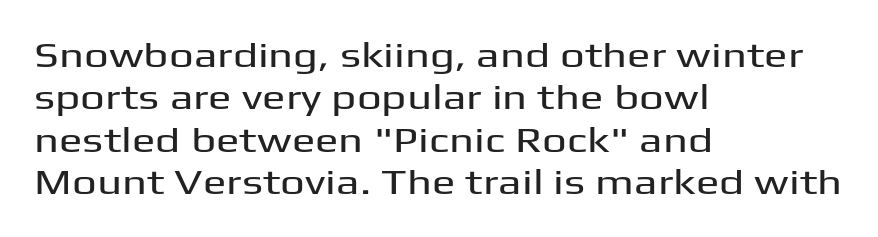
A student would call this left alignment; a typographer would say flush left, rag right. Grotesque or geometric, the face here clearly has no serifs. Does the lettering tilt? It doesn't — this is upright. The rendering uses natural spacing where letterforms have individual widths.
